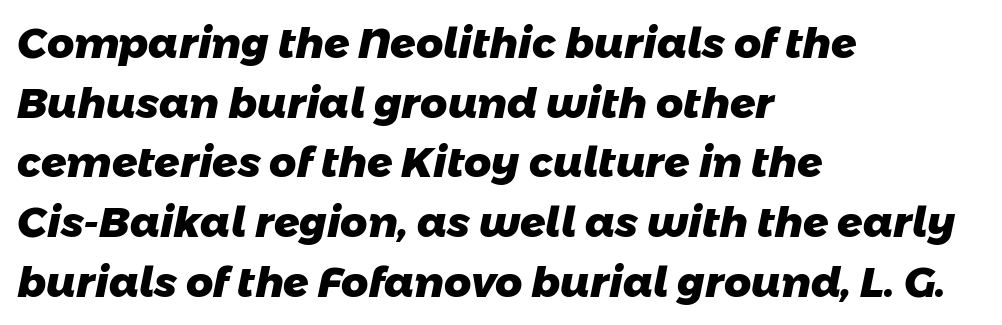
The image shows 42 px heavy sans-serif type; set left-aligned, normal line spacing (1.42x), normal letter spacing, not underlined; low stroke contrast and a medium x-height.
